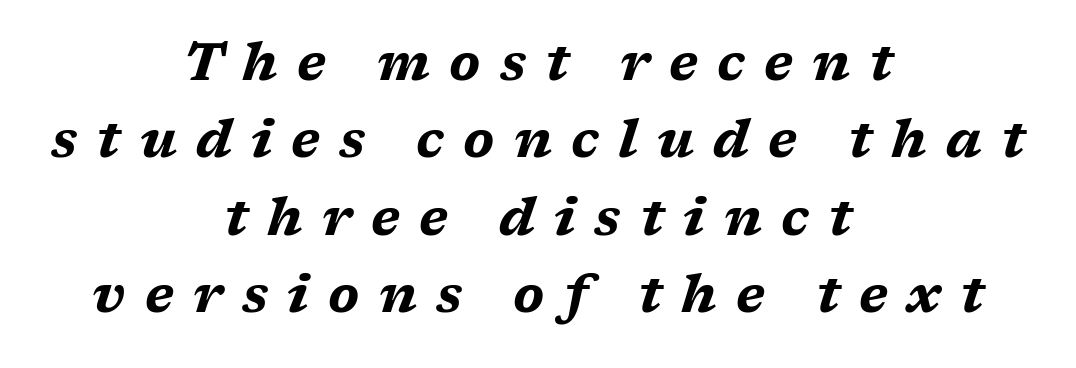
{"italic": "yes", "lean": "right", "slant_degrees": 17, "bold": "yes", "weight": "bold", "width": "wide", "stroke_contrast": "medium", "x_height": "medium", "monospaced": "no", "underline": "no", "align": "center", "line_spacing": "normal", "line_spacing_ratio": 1.49, "letter_spacing": "wide", "letter_spacing_em": 0.37, "glyph_px": 52}
